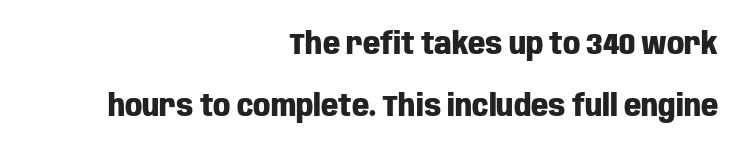
{"serif": "no", "italic": "no", "bold": "yes", "weight": "heavy", "width": "condensed", "stroke_contrast": "low", "x_height": "large", "monospaced": "no", "underline": "no", "align": "right", "line_spacing": "loose", "line_spacing_ratio": 2.07, "letter_spacing": "normal", "letter_spacing_em": 0.0, "glyph_px": 30}
